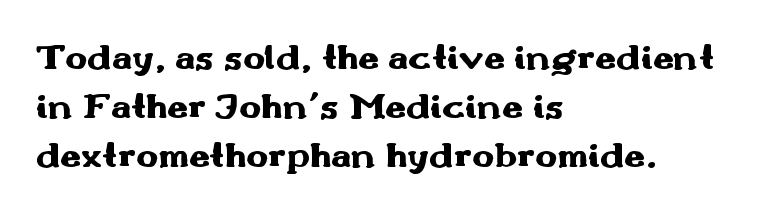
Q: Is the text bold? A: Yes.
Q: Is the text italic (slanted)? A: No, it is upright.
Q: Is the typeface a serif or a sans-serif typeface? A: Sans-serif.
Q: Is the text underlined? A: No.
Q: How is the paragraph aligned? A: Left-aligned.
Q: Is the spacing between letters normal or unusually wide? A: Normal.
Q: Is the spacing between lines tight, normal or loose? A: Normal.
Q: Width (condensed, normal, or wide)? A: Wide.
Q: Stroke contrast? A: Medium.
Q: x-height? A: Small.
Q: Monospaced? A: No.
